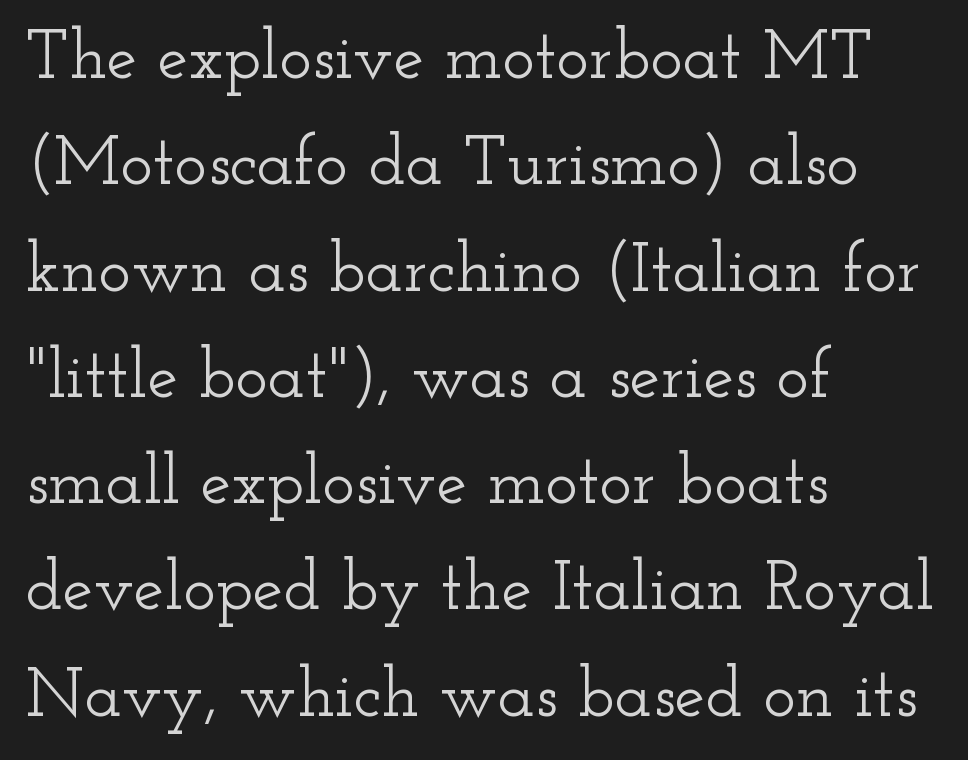
The image shows 69 px wide serif type, upright; set left-aligned, normal line spacing (1.54x), normal letter spacing, not underlined; low stroke contrast and a small x-height.
